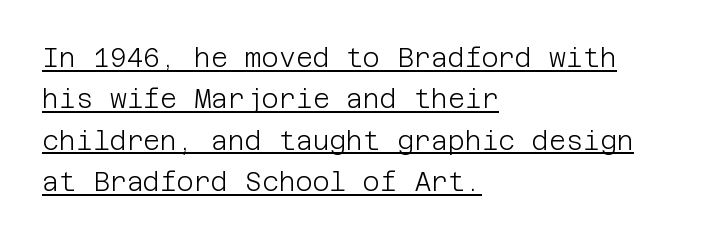
The image shows 26 px text type, upright; set left-aligned, normal line spacing (1.59x), normal letter spacing, underlined.
